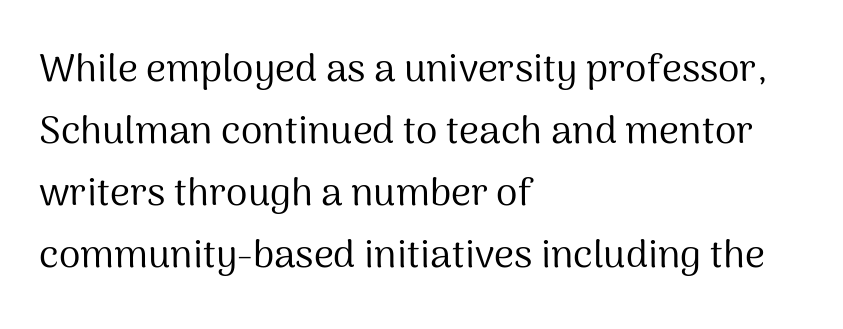
{"serif": "no", "italic": "no", "bold": "no", "weight": "regular", "width": "normal", "stroke_contrast": "medium", "x_height": "medium", "monospaced": "no", "underline": "no", "align": "left", "line_spacing": "normal", "line_spacing_ratio": 1.59, "letter_spacing": "normal", "letter_spacing_em": 0.0, "glyph_px": 39}
